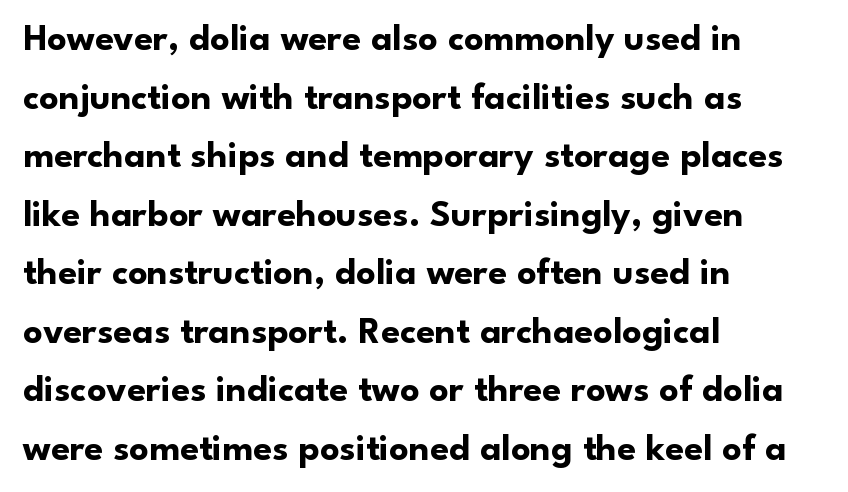
{"serif": "no", "italic": "no", "bold": "yes", "weight": "bold", "width": "normal", "stroke_contrast": "low", "x_height": "small", "monospaced": "no", "underline": "no", "align": "left", "line_spacing": "normal", "line_spacing_ratio": 1.54, "letter_spacing": "normal", "letter_spacing_em": 0.0, "glyph_px": 38}
